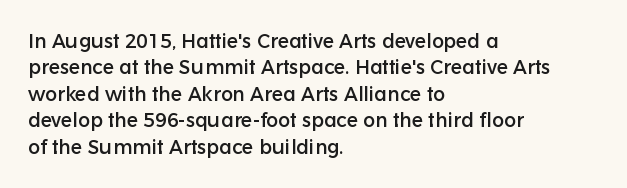
Default kerning and tracking; the words read as compact shapes. Evenly set lines give the paragraph a standard silhouette. In CSS terms this would be text-align: left. A bare baseline throughout the passage. Every character sits straight up, as roman type does.
